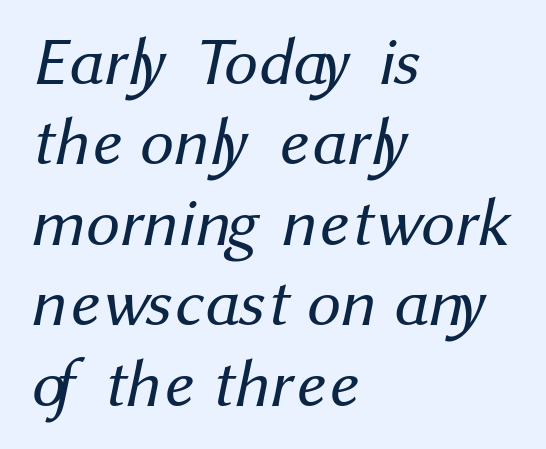
The tracking reads as untouched default to a designer's eye. The baseline area is clear. A sans-serif font was chosen for this passage. The typesetting does not lean heavy: it is not bold. Varying glyph widths throughout — classic text-font behaviour. The lines in this sample share a left origin and differ only in where they stop.
